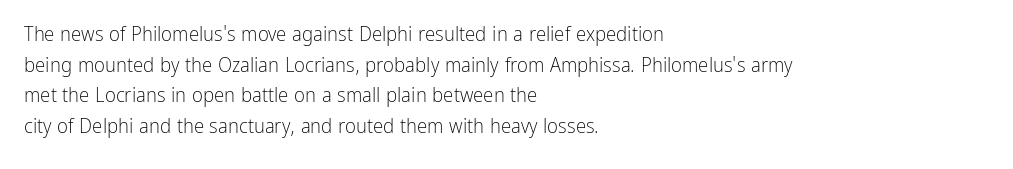
Q: Is the text bold? A: No.
Q: Is the text italic (slanted)? A: No, it is upright.
Q: Is the text underlined? A: No.
Q: How is the paragraph aligned? A: Left-aligned.
Q: Is the spacing between letters normal or unusually wide? A: Normal.
Q: Is the spacing between lines tight, normal or loose? A: Normal.
